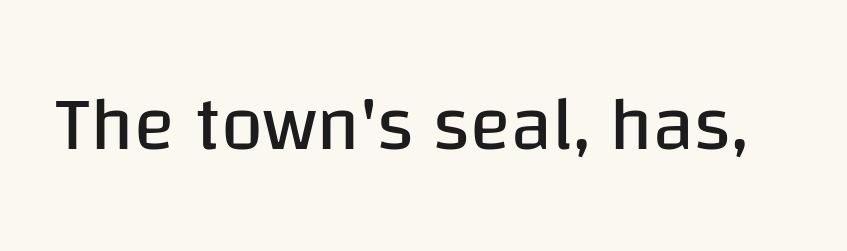
The space beneath each line is pristine and unruled. Is this a fixed-width face? No — the glyphs have proportional, varying widths. What stands out about the letter spacing? Nothing — it is the standard amount. A light-to-regular cut is what we see here.
